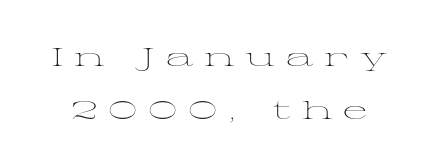
Q: Is the text bold? A: No.
Q: Is the text italic (slanted)? A: No, it is upright.
Q: Is the text underlined? A: No.
Q: Is the spacing between letters normal or unusually wide? A: Unusually wide.
Q: Is the spacing between lines tight, normal or loose? A: Loose.
